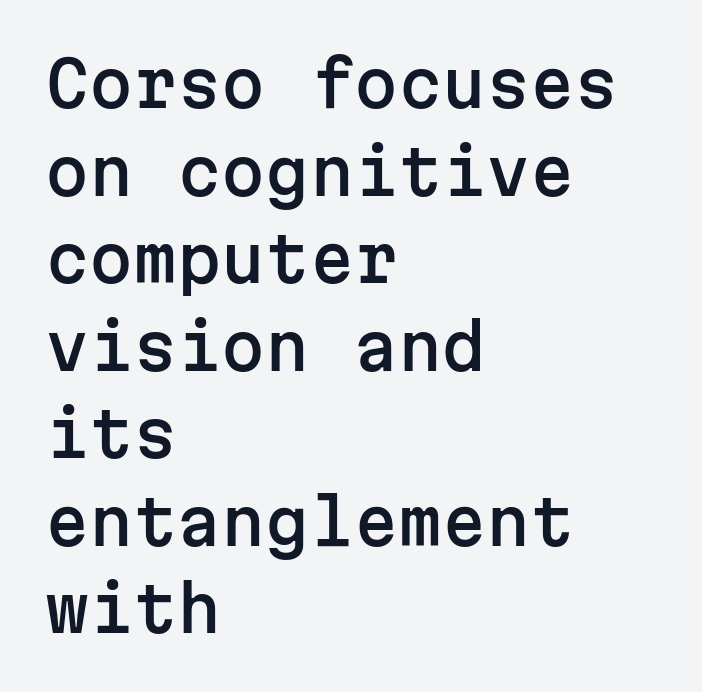
The image shows 63 px sans-serif type, upright, monospaced; set left-aligned, normal line spacing (1.39x), normal letter spacing, not underlined; low stroke contrast and a medium x-height.
